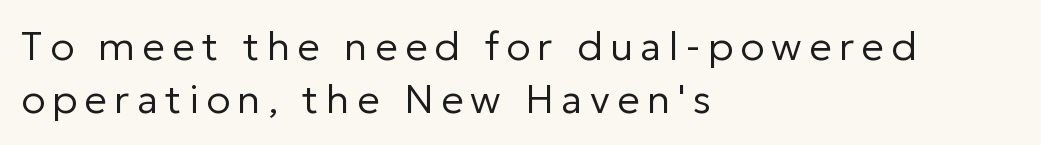
This rendering uses left alignment, leaving the right contour irregular. The letters stand straight up with perfectly vertical stems. Descenders are the only things crossing below the line. Does the type have serifs? No, each stem ends abruptly. Weight: not bold — regular or lighter. The rows are spaced the way most documents space them.
